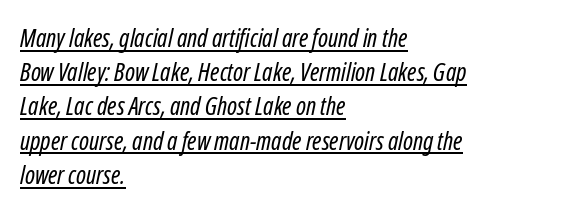
{"bold": "no", "underline": "yes", "align": "left", "line_spacing": "normal", "line_spacing_ratio": 1.37, "letter_spacing": "normal", "letter_spacing_em": 0.0, "glyph_px": 25}
